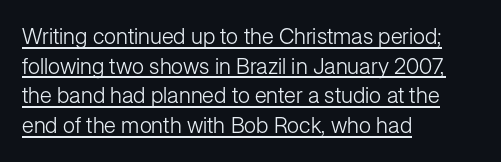
Q: Is the text bold? A: No.
Q: Is the text italic (slanted)? A: No, it is upright.
Q: Is the text underlined? A: Yes.
Q: How is the paragraph aligned? A: Left-aligned.
Q: Is the spacing between letters normal or unusually wide? A: Normal.
Q: Is the spacing between lines tight, normal or loose? A: Normal.
